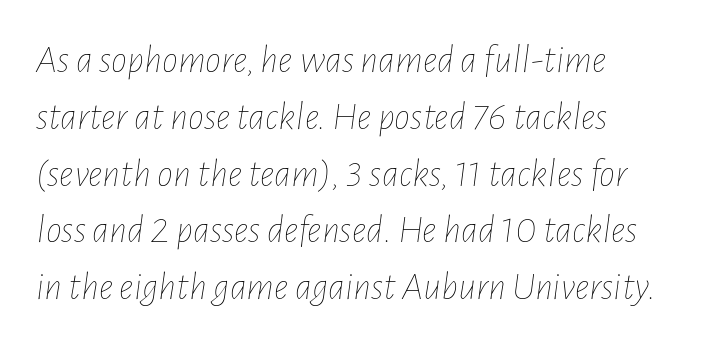
Q: Is the text bold? A: No.
Q: Is the text italic (slanted)? A: Yes, it leans right by about 7 degrees.
Q: Is the text underlined? A: No.
Q: Is the spacing between letters normal or unusually wide? A: Normal.
Q: Is the spacing between lines tight, normal or loose? A: Normal.
Q: Width (condensed, normal, or wide)? A: Condensed.
Q: Stroke contrast? A: Low.
Q: x-height? A: Medium.
Q: Monospaced? A: No.
